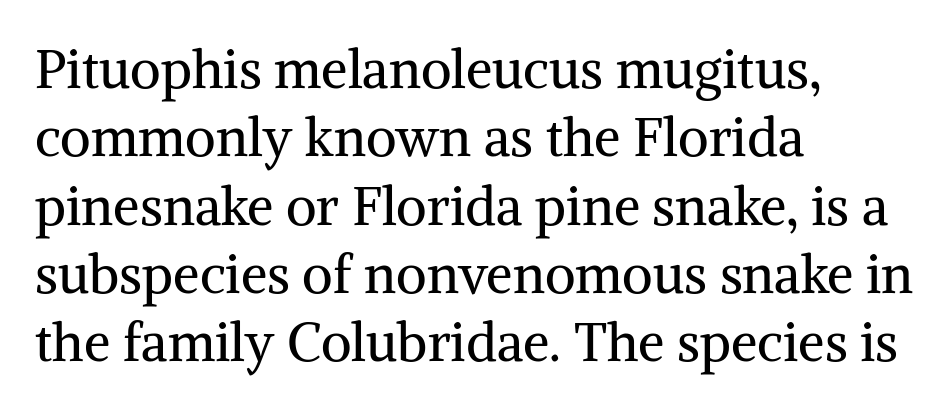
A typesetter would call this proportional, since set widths differ per character. Honestly, the letter spacing is just normal — you wouldn't notice it. Check the space under the baseline: it is left empty. Typeset ragged right — the left edge is the straight one.
